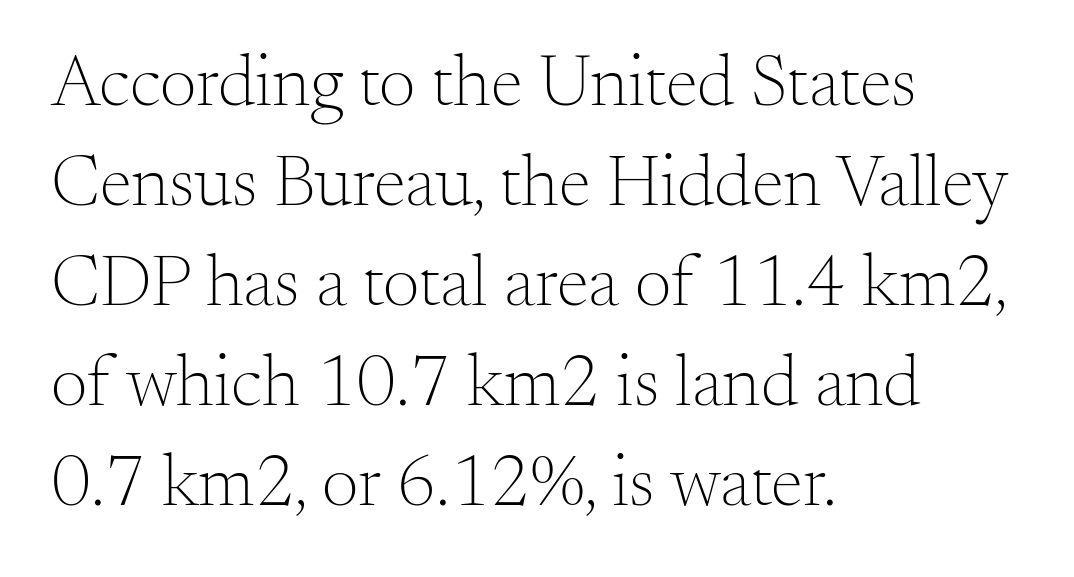
Q: Is the text bold? A: No.
Q: Is the text italic (slanted)? A: No, it is upright.
Q: Is the typeface a serif or a sans-serif typeface? A: Serif.
Q: Is the text underlined? A: No.
Q: How is the paragraph aligned? A: Left-aligned.
Q: Is the spacing between letters normal or unusually wide? A: Normal.
Q: Is the spacing between lines tight, normal or loose? A: Normal.
Q: Width (condensed, normal, or wide)? A: Normal.
Q: Stroke contrast? A: Medium.
Q: x-height? A: Small.
Q: Monospaced? A: No.
